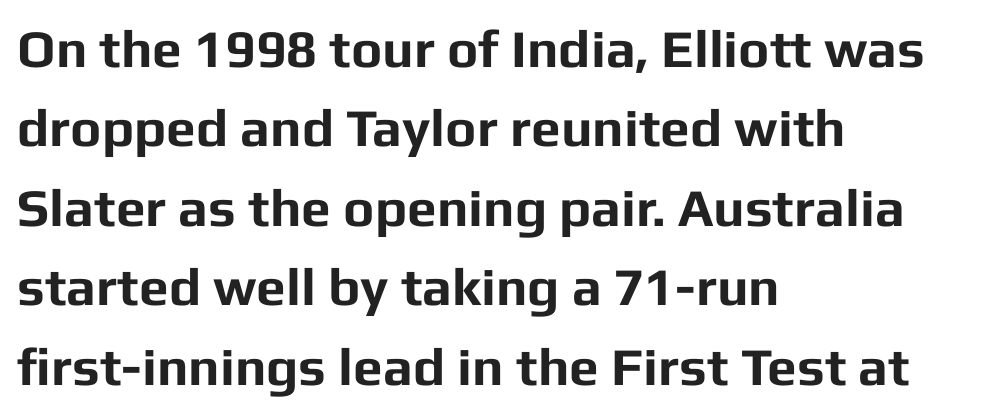
Q: Is the text bold? A: Yes.
Q: Is the text italic (slanted)? A: No, it is upright.
Q: Is the typeface a serif or a sans-serif typeface? A: Sans-serif.
Q: Is the text underlined? A: No.
Q: How is the paragraph aligned? A: Left-aligned.
Q: Is the spacing between letters normal or unusually wide? A: Normal.
Q: Is the spacing between lines tight, normal or loose? A: Normal.
Q: Width (condensed, normal, or wide)? A: Normal.
Q: Stroke contrast? A: Low.
Q: x-height? A: Medium.
Q: Monospaced? A: No.
